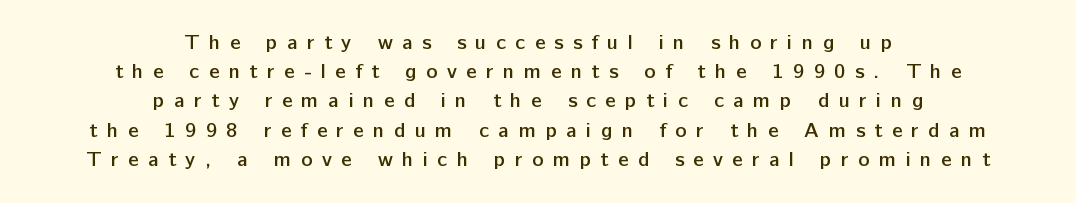
Strokes here are thickened, but only to semibold level. These lines have a slow, spaced-out rhythm from letter to letter. This is the regular roman posture of the typeface. Leftover space on each line is divided equally before and after the words.
